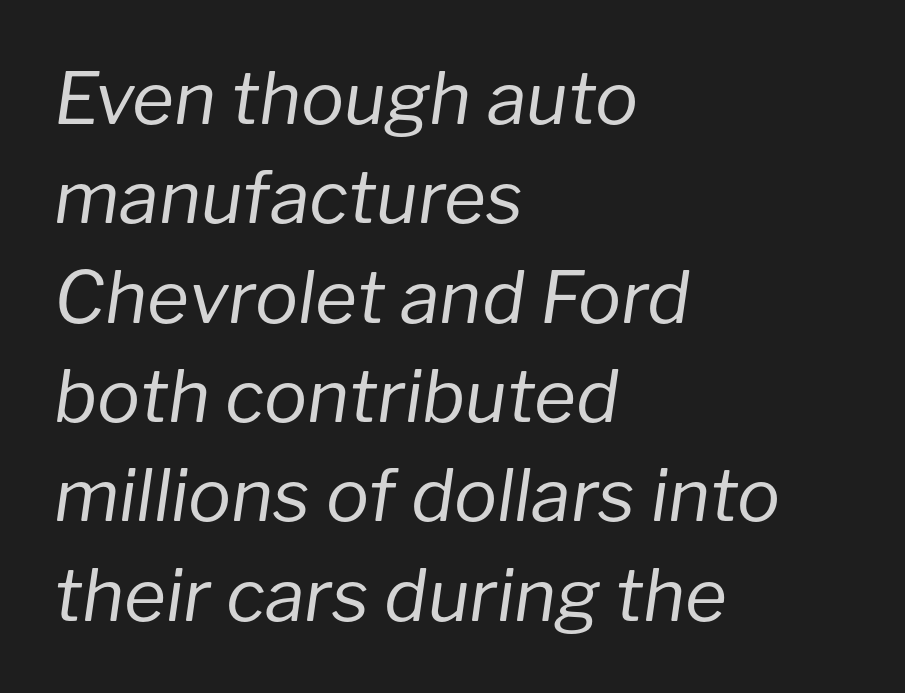
Q: Is the text bold? A: No.
Q: Is the text italic (slanted)? A: Yes, it leans right by about 8 degrees.
Q: Is the text underlined? A: No.
Q: How is the paragraph aligned? A: Left-aligned.
Q: Is the spacing between letters normal or unusually wide? A: Normal.
Q: Is the spacing between lines tight, normal or loose? A: Normal.
Q: Width (condensed, normal, or wide)? A: Normal.
Q: Stroke contrast? A: Low.
Q: x-height? A: Medium.
Q: Monospaced? A: No.
